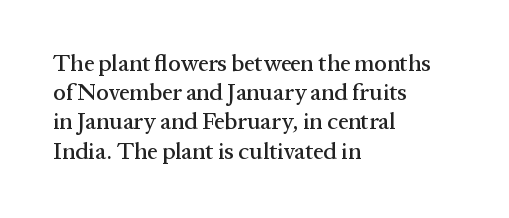
Interline gaps are of average width in this sample. Short note: letters normally spaced. Posture: vertical. The strip under each line holds only bare page. Which margin do the lines hug? The left one — the right edge is uneven.
